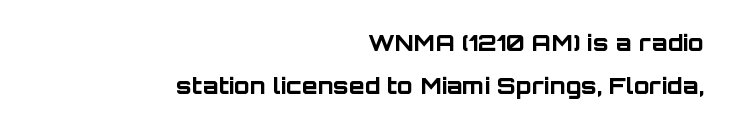
Q: Is the text bold? A: Yes.
Q: Is the text italic (slanted)? A: No, it is upright.
Q: Is the text underlined? A: No.
Q: How is the paragraph aligned? A: Right-aligned.
Q: Is the spacing between letters normal or unusually wide? A: Normal.
